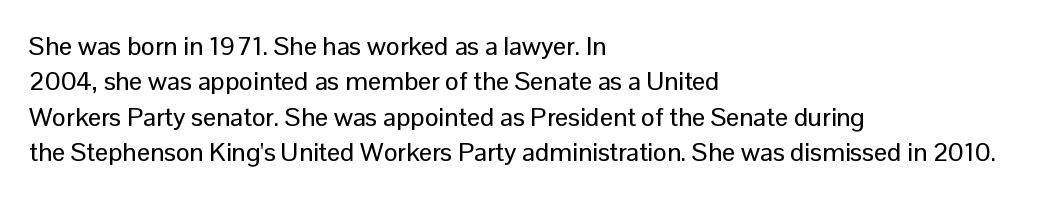
{"italic": "no", "underline": "no", "align": "left", "line_spacing": "normal", "line_spacing_ratio": 1.36, "letter_spacing": "normal", "letter_spacing_em": 0.0, "glyph_px": 26}
